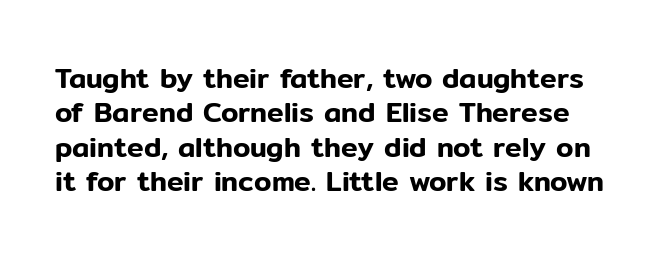
Q: Is the text italic (slanted)? A: No, it is upright.
Q: Is the typeface a serif or a sans-serif typeface? A: Sans-serif.
Q: Is the text underlined? A: No.
Q: Is the spacing between letters normal or unusually wide? A: Normal.
Q: Width (condensed, normal, or wide)? A: Normal.
Q: Stroke contrast? A: Low.
Q: x-height? A: Medium.
Q: Monospaced? A: No.
